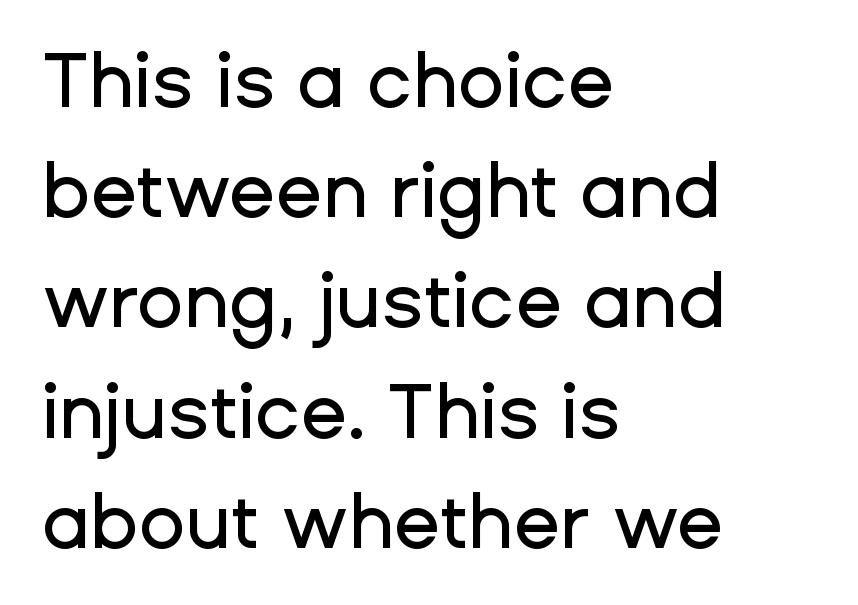
Does the type have serifs? No, each stem ends abruptly. Is this a fixed-width face? No — the glyphs have proportional, varying widths. These lines stack with their left ends in a neat column. The zone under the glyphs is completely vacant.
